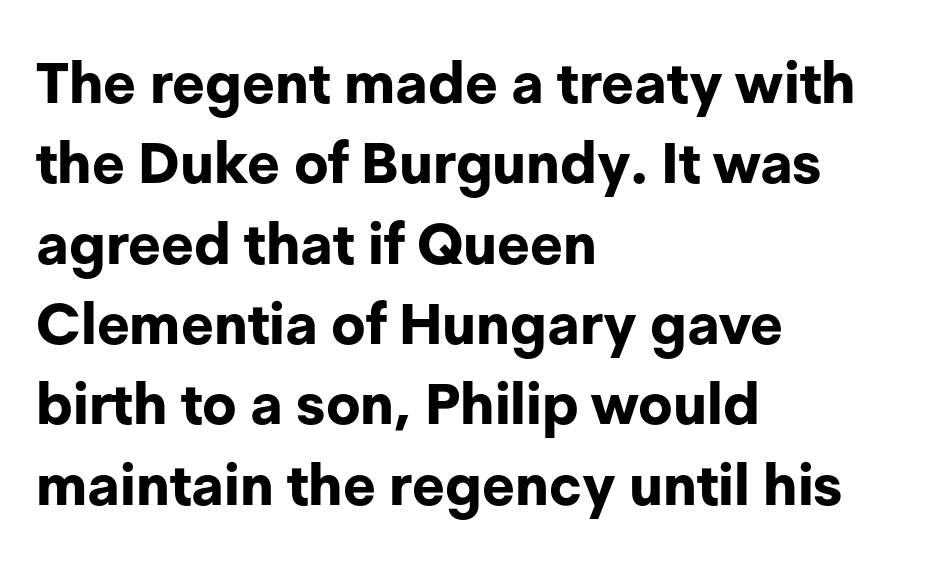
{"serif": "no", "italic": "no", "bold": "yes", "weight": "bold", "width": "normal", "stroke_contrast": "low", "x_height": "medium", "monospaced": "no", "underline": "no", "align": "left", "line_spacing": "normal", "line_spacing_ratio": 1.41, "letter_spacing": "normal", "letter_spacing_em": 0.0, "glyph_px": 57}
